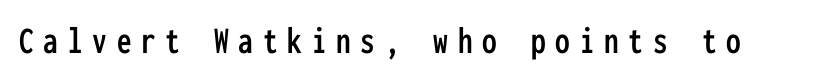
The image shows 39 px condensed sans-serif type, upright, monospaced; set unusually wide letter spacing (+0.25 em), not underlined; low stroke contrast and a medium x-height.
